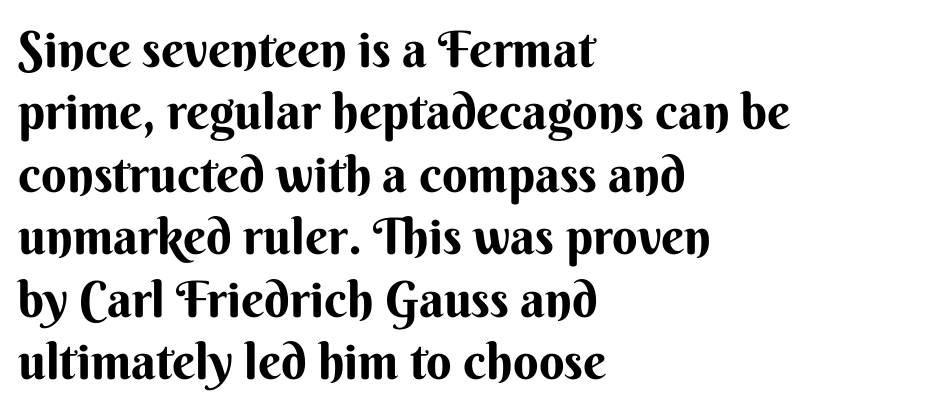
Posture: vertical. Each letter's strokes conclude bluntly, with no projecting serifs. The letterforms sit shoulder to shoulder at normal distance. Descenders are the only things crossing below the line. The lines in this sample share a left origin and differ only in where they stop. The face used here is proportionally spaced, like ordinary book or web type.
